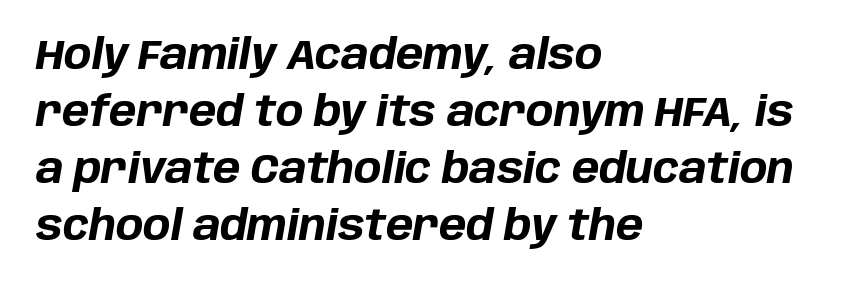
{"italic": "yes", "lean": "right", "slant_degrees": 10, "bold": "yes", "weight": "bold", "width": "normal", "stroke_contrast": "low", "x_height": "large", "monospaced": "no", "underline": "no", "align": "left", "line_spacing": "normal", "line_spacing_ratio": 1.39, "letter_spacing": "normal", "letter_spacing_em": 0.0, "glyph_px": 41}
